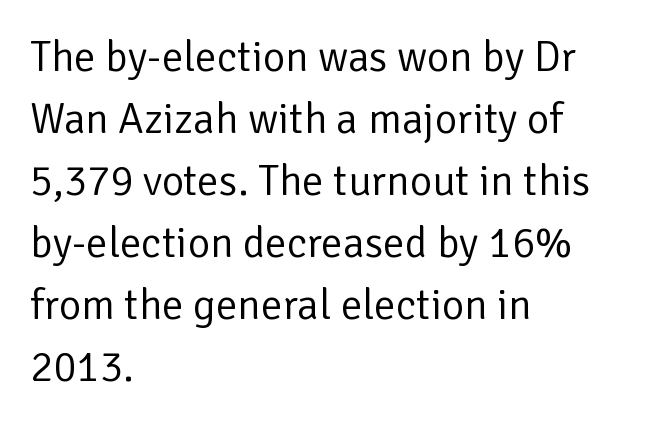
The image shows 43 px regular-weight sans-serif type, upright; set left-aligned, normal line spacing (1.44x), normal letter spacing, not underlined; low stroke contrast and a medium x-height.
